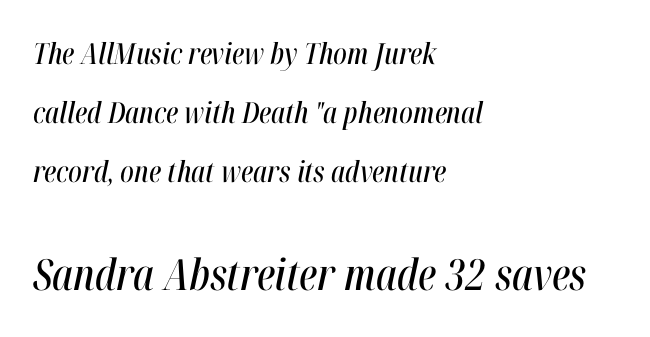
Q: Is the text italic (slanted)? A: Yes, it leans right by about 12 degrees.
Q: Is the text underlined? A: No.
Q: How is the paragraph aligned? A: Left-aligned.
Q: Is the spacing between letters normal or unusually wide? A: Normal.
Q: Is the spacing between lines tight, normal or loose? A: Loose.
Q: Which block of text is set in a larger size, the first (top) or the second (bottom)? A: The second (bottom) one.
Q: Width (condensed, normal, or wide)? A: Condensed.
Q: Stroke contrast? A: High.
Q: x-height? A: Medium.
Q: Monospaced? A: No.
